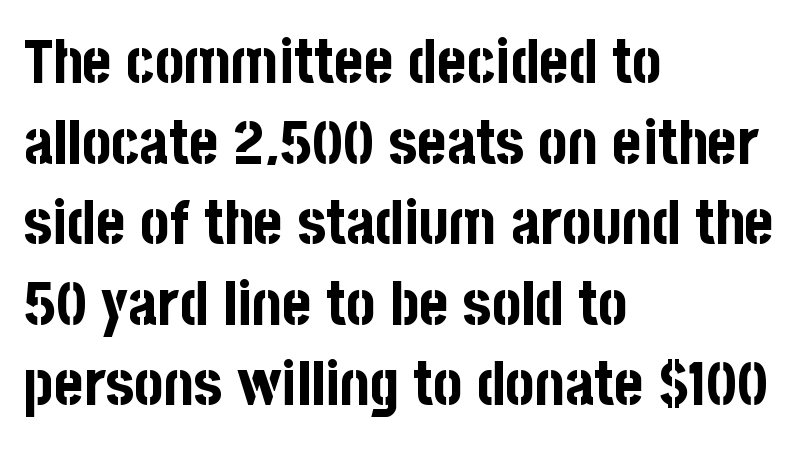
Q: Is the text bold? A: Yes.
Q: Is the text italic (slanted)? A: No, it is upright.
Q: Is the typeface a serif or a sans-serif typeface? A: Sans-serif.
Q: Is the text underlined? A: No.
Q: How is the paragraph aligned? A: Left-aligned.
Q: Is the spacing between letters normal or unusually wide? A: Normal.
Q: Is the spacing between lines tight, normal or loose? A: Normal.
Q: Width (condensed, normal, or wide)? A: Condensed.
Q: Stroke contrast? A: Low.
Q: x-height? A: Large.
Q: Monospaced? A: No.
